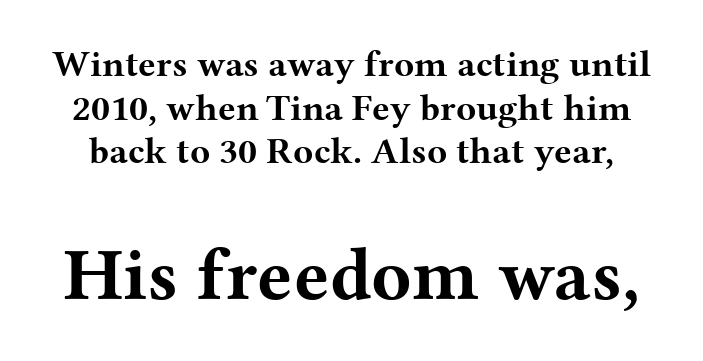
Q: Is the text bold? A: Yes.
Q: Is the text italic (slanted)? A: No, it is upright.
Q: Is the typeface a serif or a sans-serif typeface? A: Serif.
Q: Is the text underlined? A: No.
Q: Is the spacing between letters normal or unusually wide? A: Normal.
Q: Which block of text is set in a larger size, the first (top) or the second (bottom)? A: The second (bottom) one.
Q: Width (condensed, normal, or wide)? A: Wide.
Q: Stroke contrast? A: Medium.
Q: x-height? A: Medium.
Q: Monospaced? A: No.
